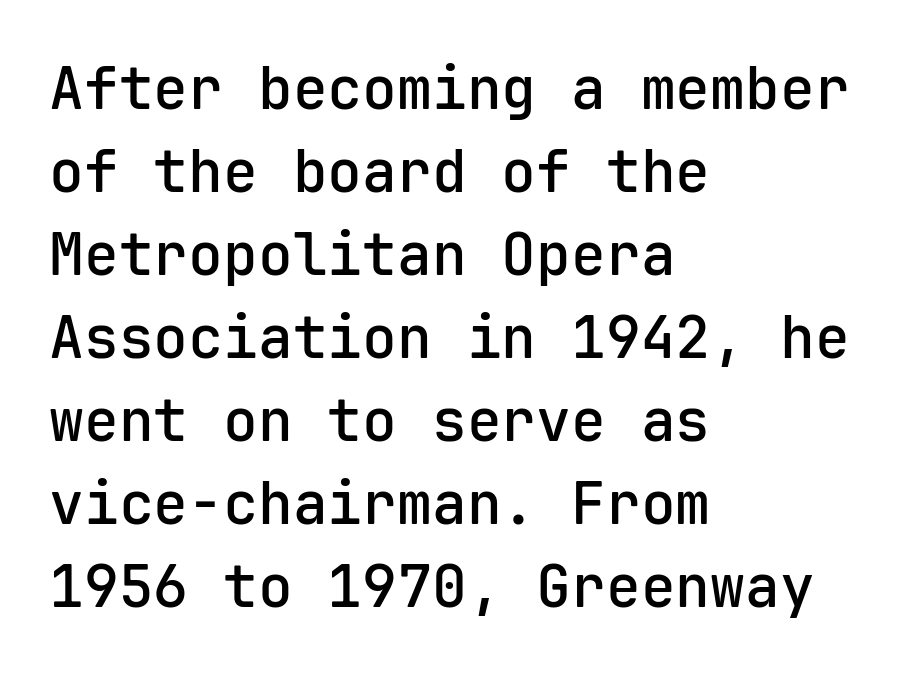
Q: Is the text bold? A: Semi-bold.
Q: Is the text italic (slanted)? A: No, it is upright.
Q: Is the typeface a serif or a sans-serif typeface? A: Sans-serif.
Q: Is the text underlined? A: No.
Q: How is the paragraph aligned? A: Left-aligned.
Q: Is the spacing between letters normal or unusually wide? A: Normal.
Q: Is the spacing between lines tight, normal or loose? A: Normal.
Q: Width (condensed, normal, or wide)? A: Normal.
Q: Stroke contrast? A: Low.
Q: x-height? A: Medium.
Q: Monospaced? A: Yes.
